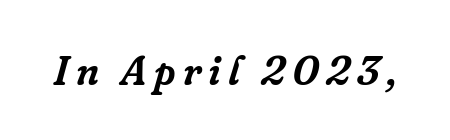
Q: Is the text italic (slanted)? A: Yes, it leans right by about 16 degrees.
Q: Is the typeface a serif or a sans-serif typeface? A: Serif.
Q: Is the text underlined? A: No.
Q: Width (condensed, normal, or wide)? A: Normal.
Q: Stroke contrast? A: Low.
Q: x-height? A: Medium.
Q: Monospaced? A: No.
